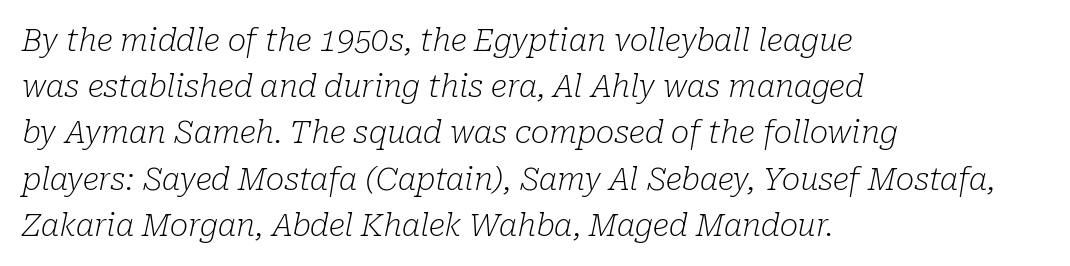
The image shows 31 px light serif type, italic (leaning right); set left-aligned, normal line spacing (1.49x), normal letter spacing, not underlined; low stroke contrast and a medium x-height.
